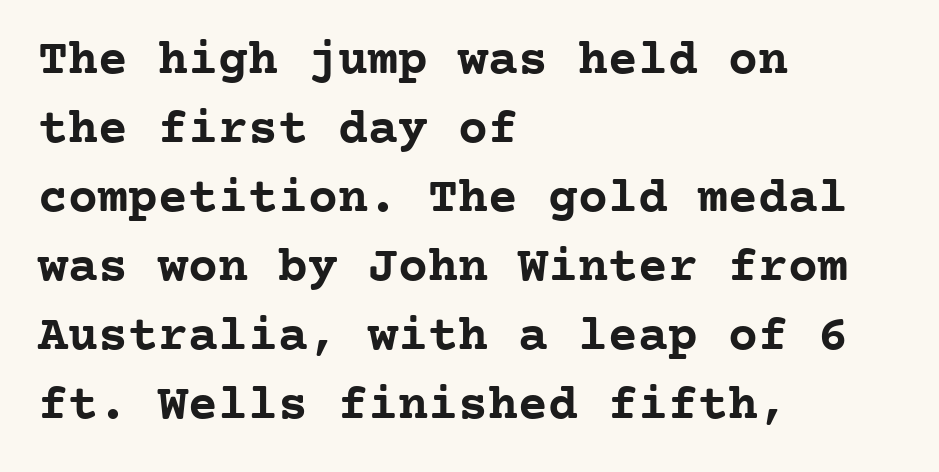
The image shows 50 px semibold serif type, upright, monospaced; set left-aligned, normal line spacing (1.38x), normal letter spacing, not underlined; low stroke contrast and a medium x-height.
